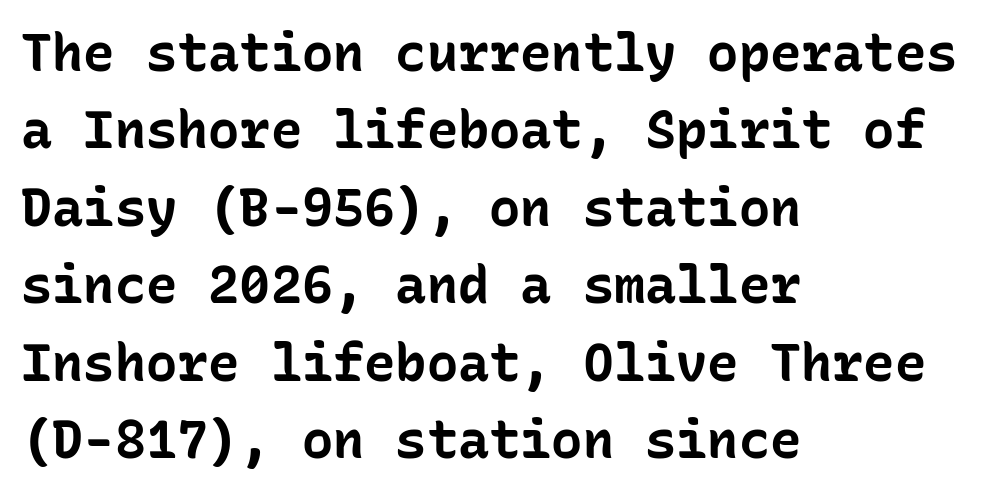
Italic? Not at all — the glyphs are vertical. These words are printed bold, with thick strokes throughout. The rendering anchors every line to the left-hand side. Interline gaps are of average width in this sample.
